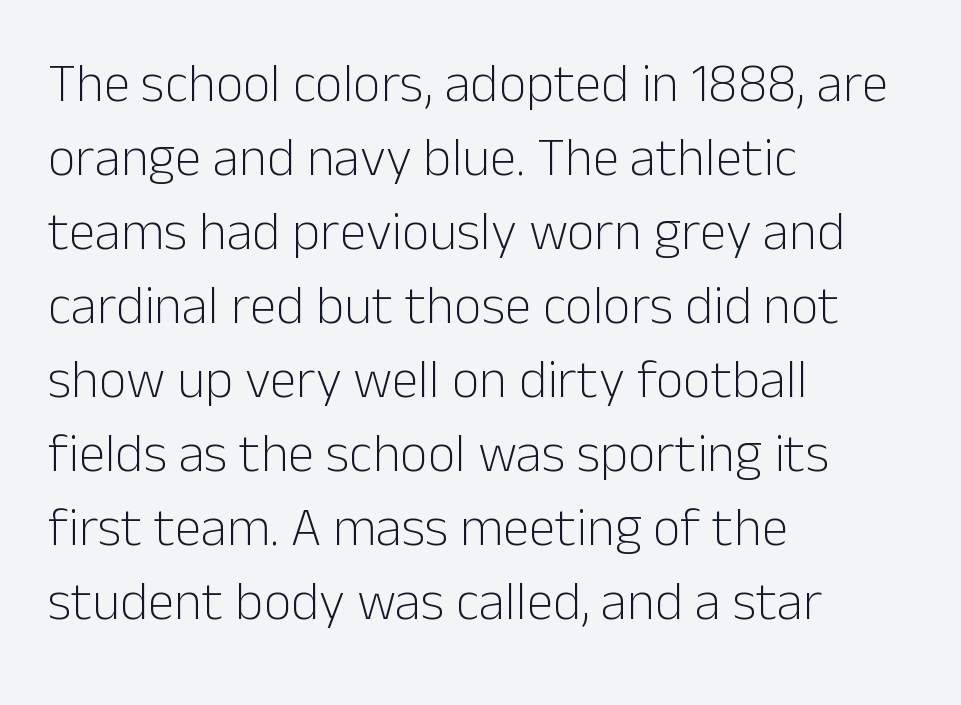
The image shows 54 px light sans-serif type, upright; set left-aligned, normal line spacing (1.37x), normal letter spacing, not underlined; low stroke contrast and a medium x-height.
